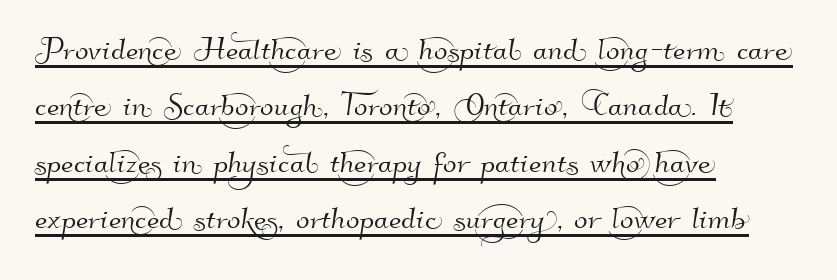
The image shows 40 px sans-serif type; set left-aligned, normal line spacing (1.41x), normal letter spacing, underlined; high stroke contrast and a small x-height.
